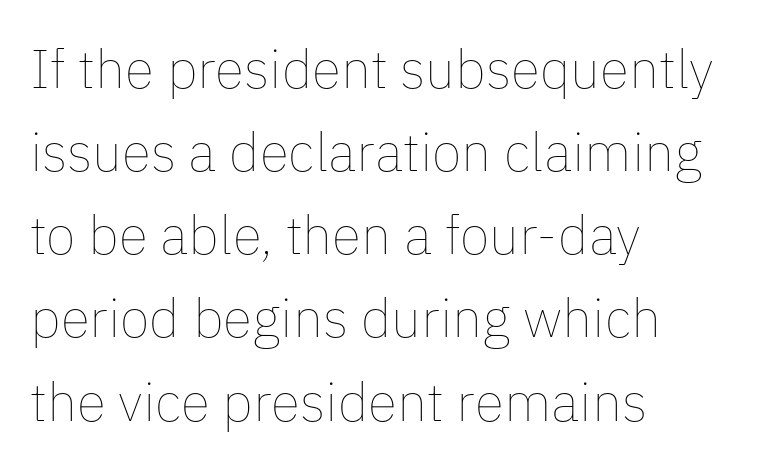
{"italic": "no", "bold": "no", "weight": "thin", "width": "normal", "stroke_contrast": "low", "x_height": "medium", "monospaced": "no", "underline": "no", "align": "left", "line_spacing": "normal", "line_spacing_ratio": 1.54, "letter_spacing": "normal", "letter_spacing_em": 0.0, "glyph_px": 54}
